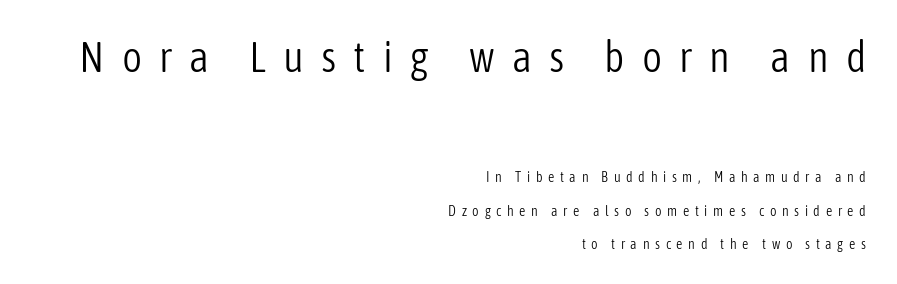
Q: Is the text bold? A: No.
Q: Is the text italic (slanted)? A: No, it is upright.
Q: Is the typeface a serif or a sans-serif typeface? A: Sans-serif.
Q: Is the text underlined? A: No.
Q: How is the paragraph aligned? A: Right-aligned.
Q: Is the spacing between letters normal or unusually wide? A: Unusually wide.
Q: Is the spacing between lines tight, normal or loose? A: Loose.
Q: Which block of text is set in a larger size, the first (top) or the second (bottom)? A: The first (top) one.
Q: Width (condensed, normal, or wide)? A: Condensed.
Q: Stroke contrast? A: Low.
Q: x-height? A: Medium.
Q: Monospaced? A: No.
